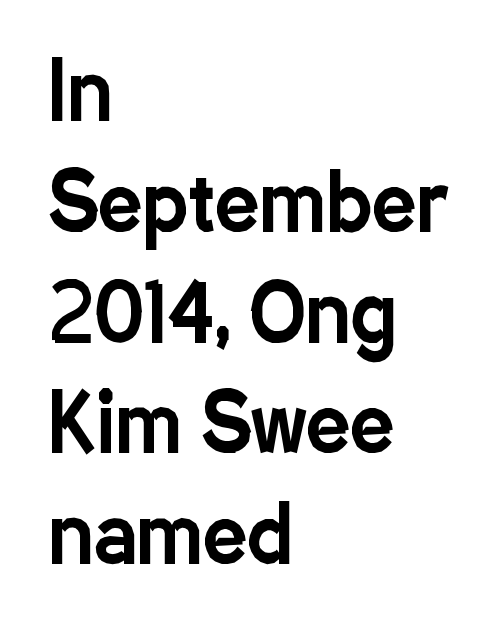
Font category for this specimen: sans-serif. In CSS terms this would be text-align: left. The letters advance in unequal steps, a hallmark of proportional type. Whoever set this chose a conventional vertical rhythm. Does extra space separate the letters? No, they use regular spacing.
